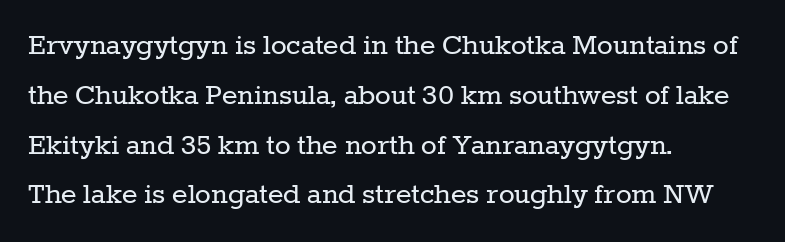
The image shows 33 px regular-weight serif type, upright; set left-aligned, normal line spacing (1.51x), normal letter spacing, not underlined; low stroke contrast and a medium x-height.
